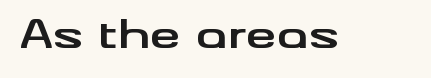
The image shows 39 px bold, wide sans-serif type, upright; set normal letter spacing, not underlined; medium stroke contrast and a small x-height.
